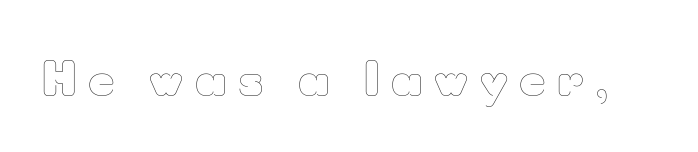
The image shows 46 px thin type, upright; set unusually wide letter spacing (+0.25 em), not underlined; low stroke contrast and a small x-height.
